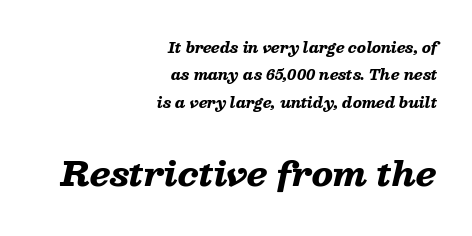
{"italic": "yes", "lean": "right", "slant_degrees": 13, "bold": "yes", "weight": "heavy", "width": "wide", "stroke_contrast": "low", "x_height": "medium", "monospaced": "no", "underline": "no", "align": "right", "line_spacing": "loose", "line_spacing_ratio": 1.96, "letter_spacing": "normal", "letter_spacing_em": 0.0, "larger_block": "second", "size_ratio": 2.36, "glyph_px": 33}
